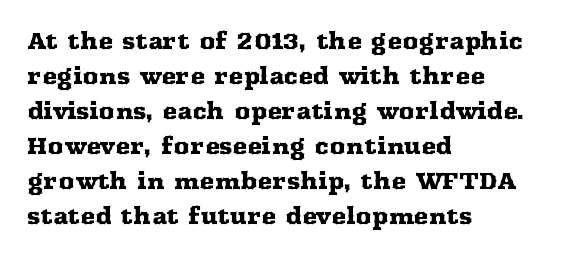
The image shows 22 px text type, upright; set left-aligned, normal line spacing (1.59x), normal letter spacing, not underlined.
